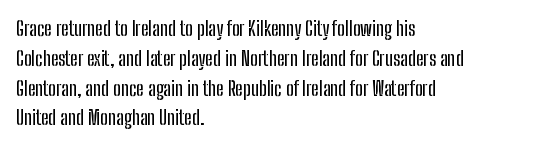
Notice how descenders clear the ascenders below comfortably — that's standard leading. In terms of letterspacing, this is plain default setting. Descender tails drop into unmarked territory. Layout note: lines flush left. The typography opts for an upright posture over an oblique one.
